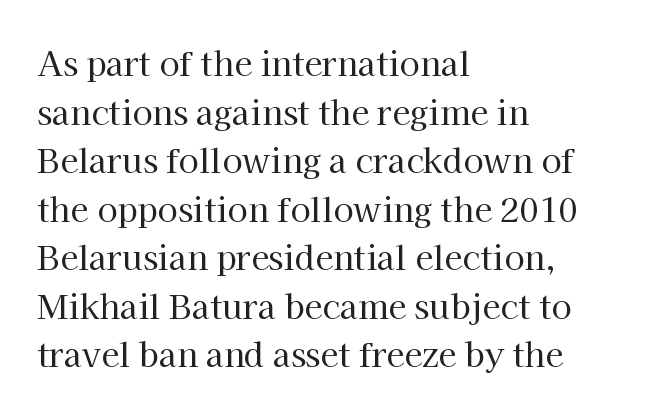
{"serif": "yes", "italic": "no", "bold": "no", "weight": "regular", "width": "normal", "stroke_contrast": "high", "x_height": "medium", "monospaced": "no", "underline": "no", "align": "left", "line_spacing": "normal", "line_spacing_ratio": 1.47, "letter_spacing": "normal", "letter_spacing_em": 0.0, "glyph_px": 33}
